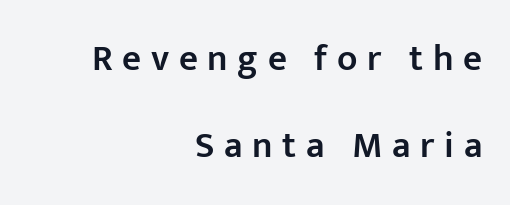
The area under the type is left untouched. The line-height multiplier appears high, well above default. Caption: expanded tracking, letters set apart. Emphasis by weight is partial: semibold.
